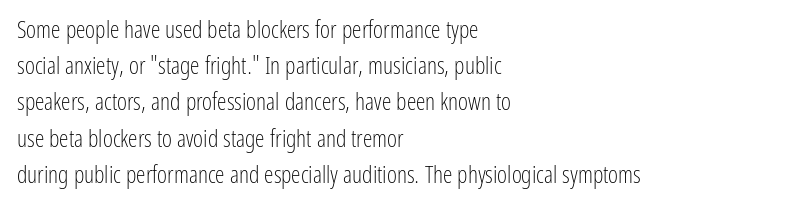
Q: Is the text bold? A: No.
Q: Is the text italic (slanted)? A: No, it is upright.
Q: Is the text underlined? A: No.
Q: How is the paragraph aligned? A: Left-aligned.
Q: Is the spacing between letters normal or unusually wide? A: Normal.
Q: Is the spacing between lines tight, normal or loose? A: Normal.
